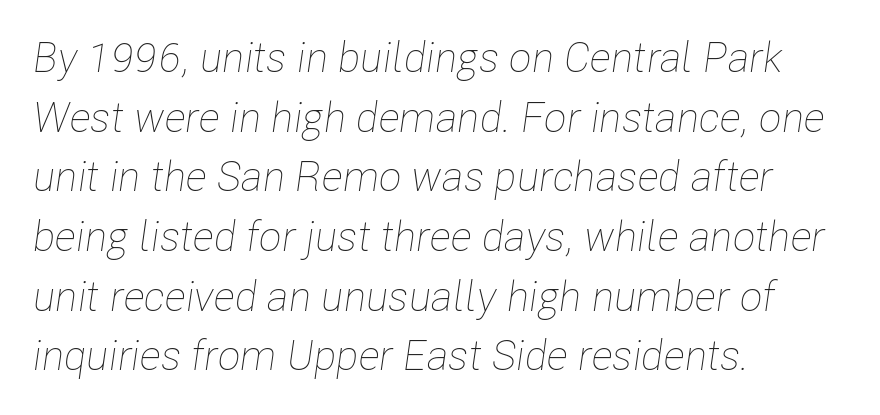
Q: Is the text bold? A: No.
Q: Is the text italic (slanted)? A: Yes, it leans right by about 8 degrees.
Q: Is the text underlined? A: No.
Q: How is the paragraph aligned? A: Left-aligned.
Q: Is the spacing between letters normal or unusually wide? A: Normal.
Q: Is the spacing between lines tight, normal or loose? A: Normal.
Q: Width (condensed, normal, or wide)? A: Condensed.
Q: Stroke contrast? A: Low.
Q: x-height? A: Medium.
Q: Monospaced? A: No.
